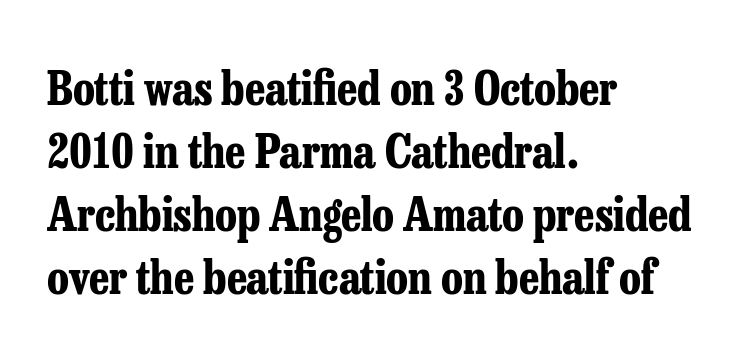
Q: Is the text bold? A: Yes.
Q: Is the text italic (slanted)? A: No, it is upright.
Q: Is the typeface a serif or a sans-serif typeface? A: Serif.
Q: Is the text underlined? A: No.
Q: How is the paragraph aligned? A: Left-aligned.
Q: Is the spacing between letters normal or unusually wide? A: Normal.
Q: Is the spacing between lines tight, normal or loose? A: Normal.
Q: Width (condensed, normal, or wide)? A: Condensed.
Q: Stroke contrast? A: Low.
Q: x-height? A: Medium.
Q: Monospaced? A: No.
